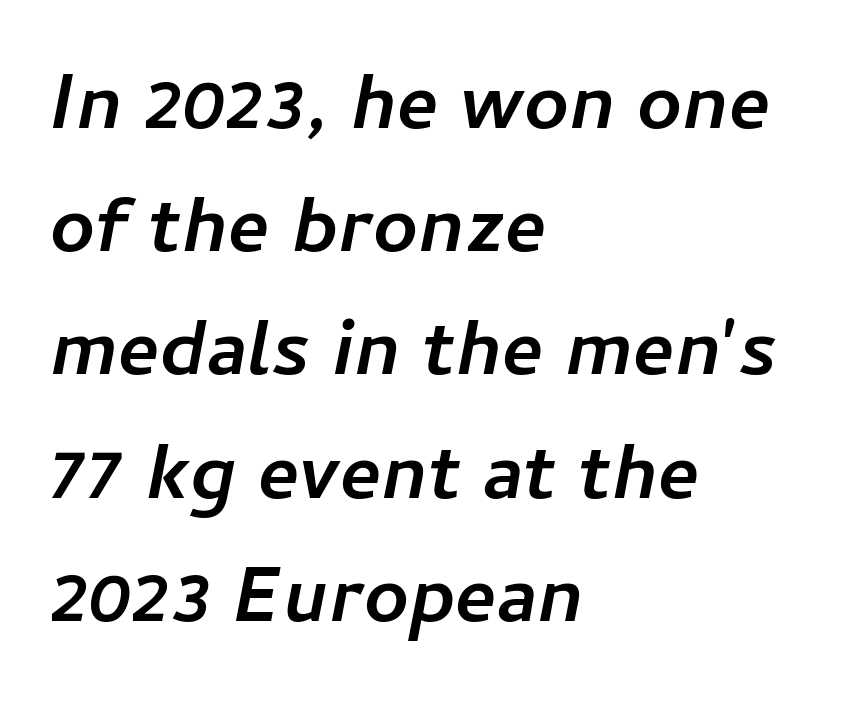
{"italic": "yes", "lean": "right", "slant_degrees": 11, "bold": "yes", "weight": "semibold", "width": "normal", "stroke_contrast": "low", "x_height": "medium", "monospaced": "no", "underline": "no", "align": "left", "line_spacing": "normal", "line_spacing_ratio": 1.58, "letter_spacing": "normal", "letter_spacing_em": 0.0, "glyph_px": 78}
